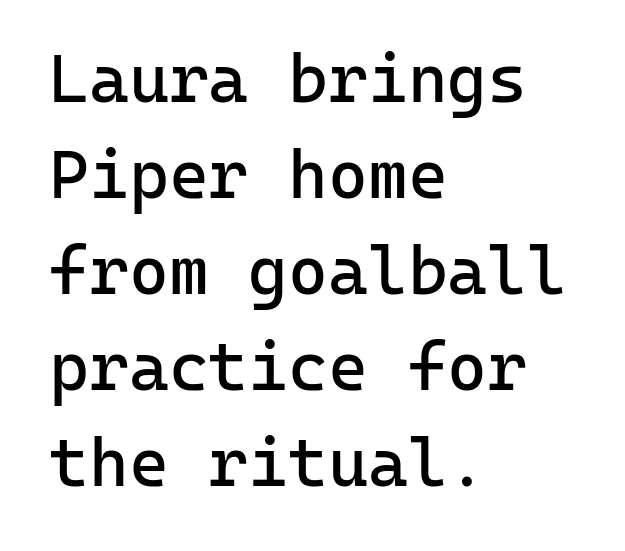
Each row of text sits above clean, open space. Interline gaps are of average width in this sample. In terms of letterform style, serifs are entirely absent. The rendering uses typewriter-style spacing with identical character cells.
